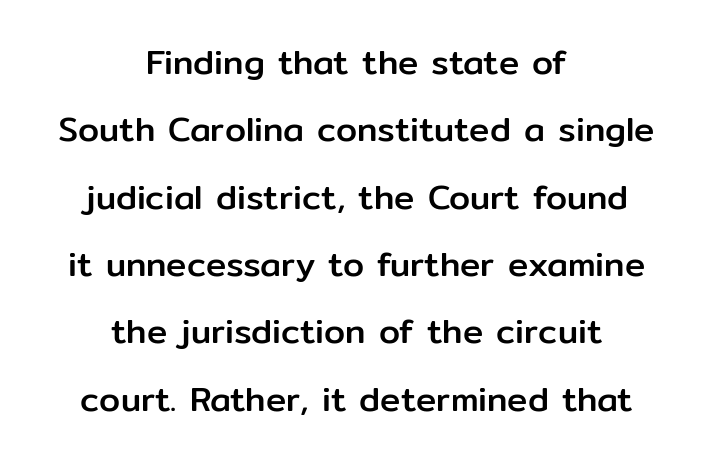
Q: Is the text italic (slanted)? A: No, it is upright.
Q: Is the typeface a serif or a sans-serif typeface? A: Sans-serif.
Q: Is the text underlined? A: No.
Q: How is the paragraph aligned? A: Centered.
Q: Is the spacing between letters normal or unusually wide? A: Normal.
Q: Is the spacing between lines tight, normal or loose? A: Loose.
Q: Width (condensed, normal, or wide)? A: Normal.
Q: Stroke contrast? A: Low.
Q: x-height? A: Medium.
Q: Monospaced? A: No.
